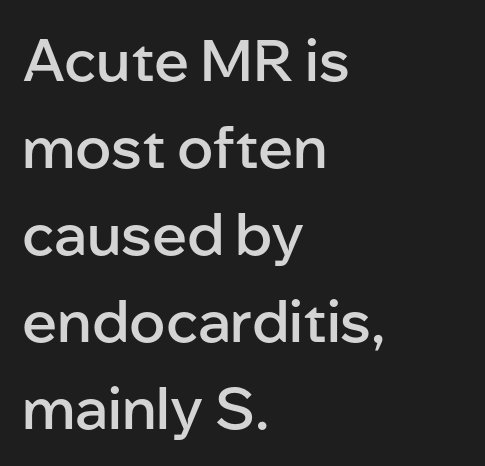
{"serif": "no", "italic": "no", "bold": "semi", "weight": "semibold", "width": "normal", "stroke_contrast": "low", "x_height": "medium", "monospaced": "no", "underline": "no", "align": "left", "line_spacing": "normal", "line_spacing_ratio": 1.5, "letter_spacing": "normal", "letter_spacing_em": 0.0, "glyph_px": 58}
